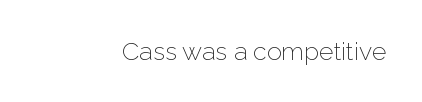
The image shows 25 px text type, upright; set normal letter spacing, not underlined.
